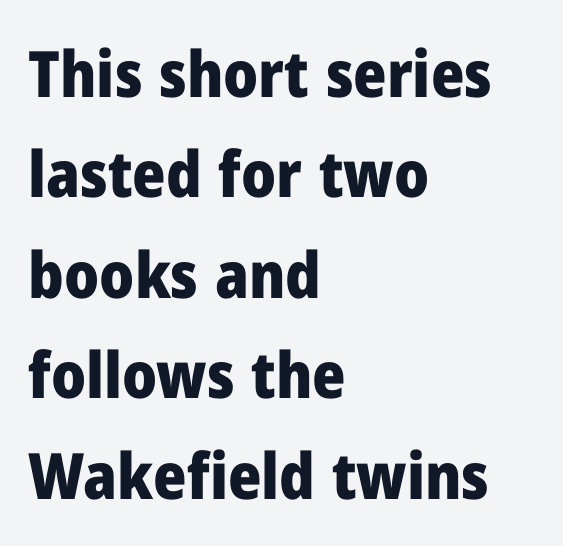
The image shows 64 px heavy sans-serif type, upright; set left-aligned, normal line spacing (1.57x), normal letter spacing, not underlined; low stroke contrast and a medium x-height.
